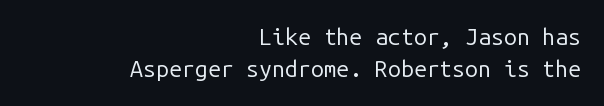
Q: Is the text bold? A: No.
Q: Is the text italic (slanted)? A: No, it is upright.
Q: Is the text underlined? A: No.
Q: How is the paragraph aligned? A: Right-aligned.
Q: Is the spacing between letters normal or unusually wide? A: Normal.
Q: Is the spacing between lines tight, normal or loose? A: Normal.
